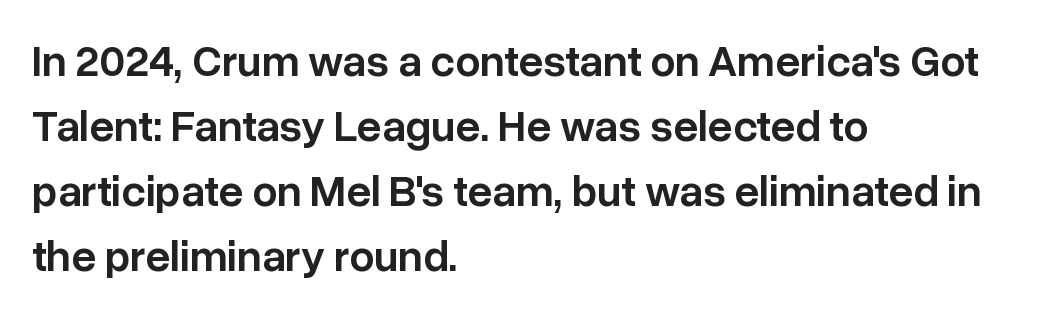
Q: Is the text bold? A: Semi-bold.
Q: Is the text italic (slanted)? A: No, it is upright.
Q: Is the typeface a serif or a sans-serif typeface? A: Sans-serif.
Q: Is the text underlined? A: No.
Q: How is the paragraph aligned? A: Left-aligned.
Q: Is the spacing between letters normal or unusually wide? A: Normal.
Q: Is the spacing between lines tight, normal or loose? A: Normal.
Q: Width (condensed, normal, or wide)? A: Normal.
Q: Stroke contrast? A: Low.
Q: x-height? A: Medium.
Q: Monospaced? A: No.
